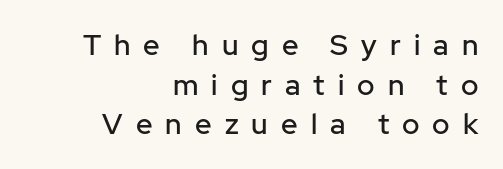
Q: Is the text italic (slanted)? A: No, it is upright.
Q: Is the typeface a serif or a sans-serif typeface? A: Sans-serif.
Q: Is the text underlined? A: No.
Q: How is the paragraph aligned? A: Right-aligned.
Q: Is the spacing between letters normal or unusually wide? A: Unusually wide.
Q: Is the spacing between lines tight, normal or loose? A: Normal.
Q: Width (condensed, normal, or wide)? A: Normal.
Q: Stroke contrast? A: Low.
Q: x-height? A: Medium.
Q: Monospaced? A: No.
